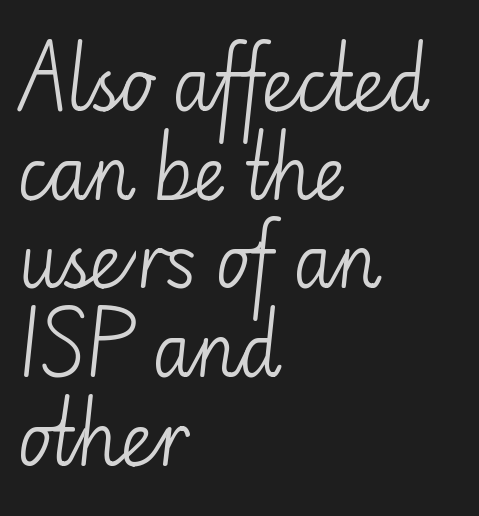
Q: Is the text bold? A: No.
Q: Is the text italic (slanted)? A: Yes.
Q: Is the typeface a serif or a sans-serif typeface? A: Sans-serif.
Q: Is the text underlined? A: No.
Q: How is the paragraph aligned? A: Left-aligned.
Q: Is the spacing between letters normal or unusually wide? A: Normal.
Q: Is the spacing between lines tight, normal or loose? A: Normal.
Q: Width (condensed, normal, or wide)? A: Normal.
Q: Stroke contrast? A: Low.
Q: x-height? A: Small.
Q: Monospaced? A: No.
